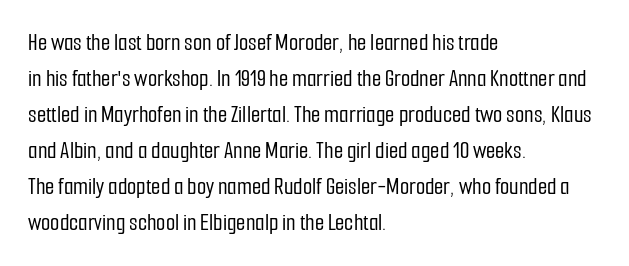
{"italic": "no", "underline": "no", "align": "left", "line_spacing": "normal", "line_spacing_ratio": 1.5, "letter_spacing": "normal", "letter_spacing_em": 0.0, "glyph_px": 24}
